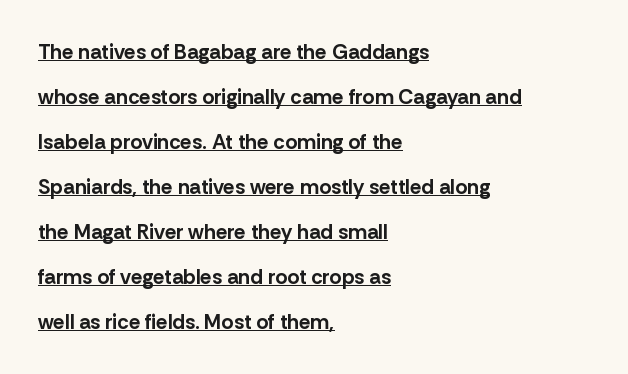
{"italic": "no", "bold": "yes", "underline": "yes", "align": "left", "line_spacing": "loose", "line_spacing_ratio": 2.14, "letter_spacing": "normal", "letter_spacing_em": 0.0, "glyph_px": 21}
